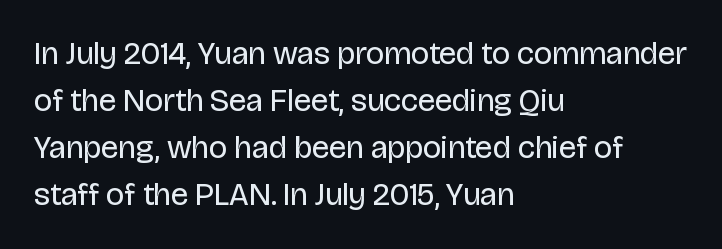
The image shows 32 px regular-weight sans-serif type, upright; set left-aligned, normal line spacing (1.47x), normal letter spacing, not underlined; low stroke contrast and a large x-height.
